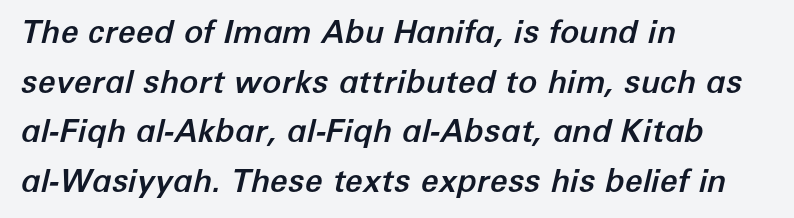
The image shows 32 px text type, italic (leaning right); set left-aligned, normal line spacing (1.55x), normal letter spacing, not underlined; low stroke contrast and a medium x-height.
